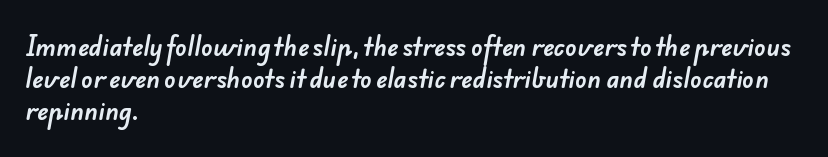
The image shows 24 px text type; set left-aligned, normal line spacing (1.34x), normal letter spacing, not underlined.
